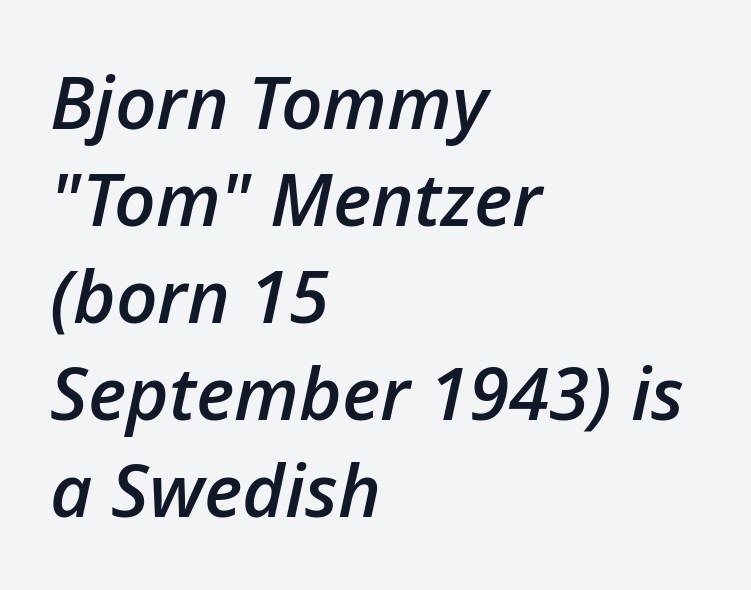
The image shows 73 px semibold type, italic (leaning right); set left-aligned, normal line spacing (1.33x), normal letter spacing, not underlined; low stroke contrast and a medium x-height.
